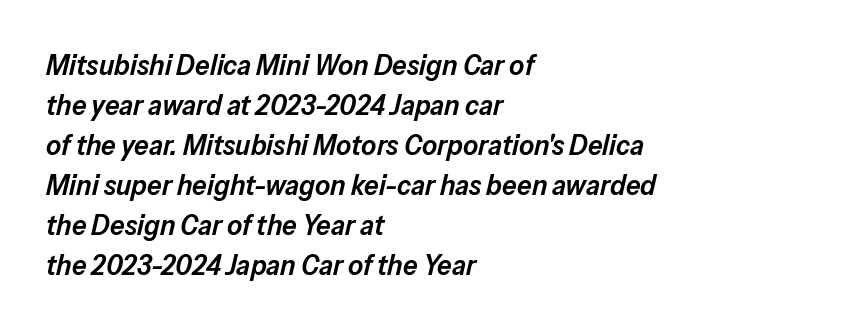
Q: Is the text bold? A: Semi-bold.
Q: Is the text italic (slanted)? A: Yes, it leans right by about 13 degrees.
Q: Is the text underlined? A: No.
Q: How is the paragraph aligned? A: Left-aligned.
Q: Is the spacing between letters normal or unusually wide? A: Normal.
Q: Is the spacing between lines tight, normal or loose? A: Normal.
Q: Width (condensed, normal, or wide)? A: Normal.
Q: Stroke contrast? A: Low.
Q: x-height? A: Medium.
Q: Monospaced? A: No.
